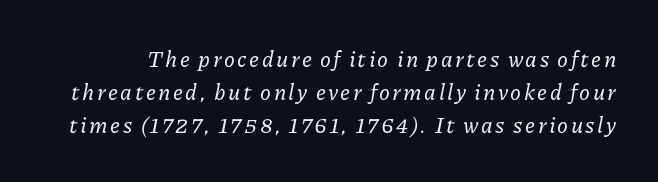
Q: Is the text italic (slanted)? A: Yes, it leans right by about 11 degrees.
Q: Is the text underlined? A: No.
Q: Is the spacing between lines tight, normal or loose? A: Normal.
